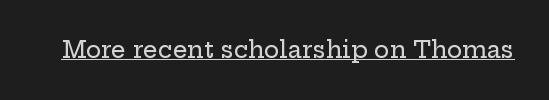
{"italic": "no", "underline": "yes", "letter_spacing": "normal", "letter_spacing_em": 0.0, "glyph_px": 23}
